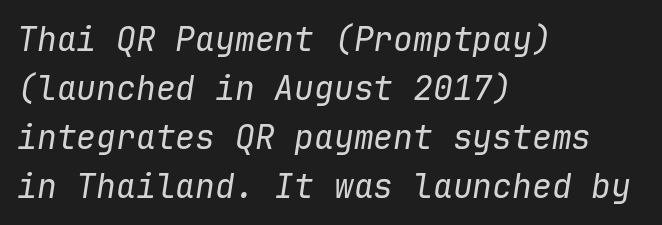
Q: Is the text bold? A: No.
Q: Is the text italic (slanted)? A: Yes, it leans right by about 9 degrees.
Q: Is the text underlined? A: No.
Q: How is the paragraph aligned? A: Left-aligned.
Q: Is the spacing between letters normal or unusually wide? A: Normal.
Q: Is the spacing between lines tight, normal or loose? A: Normal.
Q: Width (condensed, normal, or wide)? A: Normal.
Q: Stroke contrast? A: Low.
Q: x-height? A: Medium.
Q: Monospaced? A: Yes.
